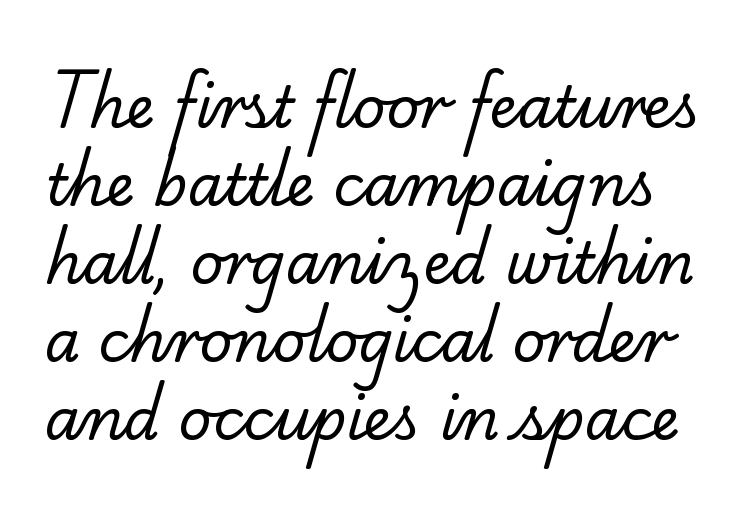
The image shows 57 px regular-weight type; set normal line spacing (1.37x), normal letter spacing, not underlined; low stroke contrast and a small x-height.
